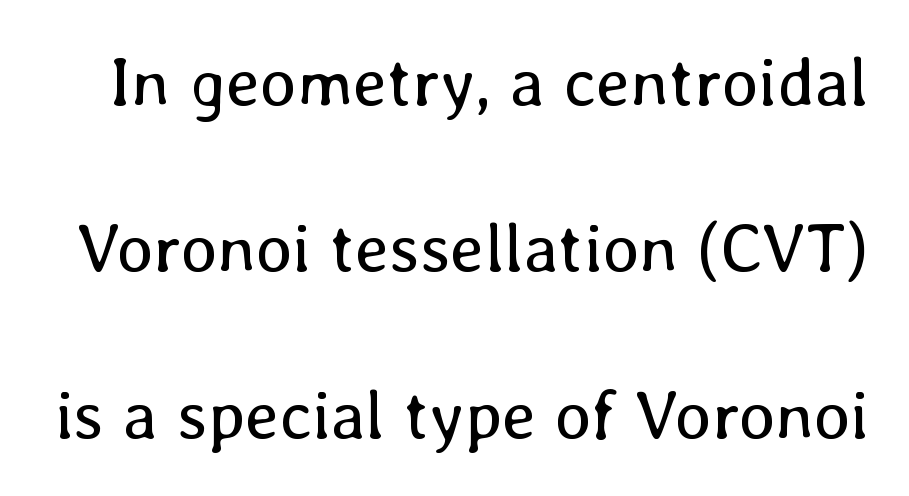
{"italic": "no", "bold": "no", "weight": "regular", "width": "normal", "stroke_contrast": "low", "x_height": "medium", "monospaced": "no", "underline": "no", "line_spacing": "loose", "line_spacing_ratio": 2.41, "letter_spacing": "normal", "letter_spacing_em": 0.0, "glyph_px": 69}
